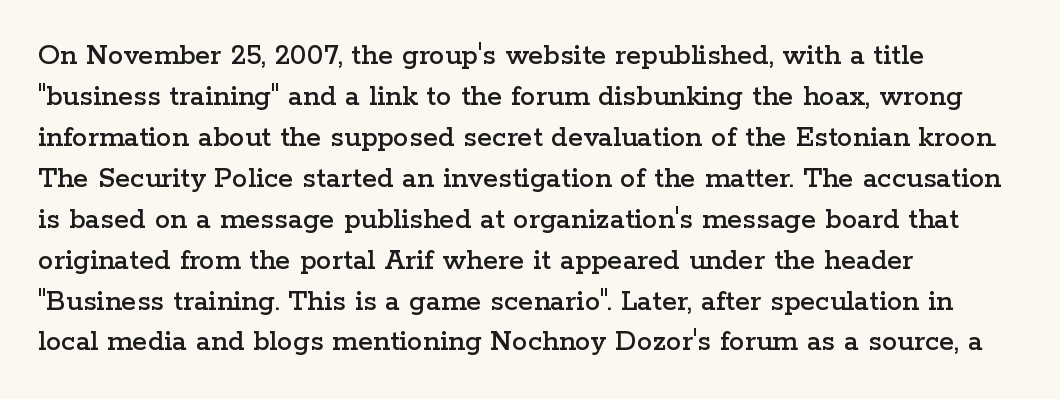
Q: Is the text italic (slanted)? A: No, it is upright.
Q: Is the typeface a serif or a sans-serif typeface? A: Serif.
Q: Is the text underlined? A: No.
Q: How is the paragraph aligned? A: Left-aligned.
Q: Is the spacing between letters normal or unusually wide? A: Normal.
Q: Is the spacing between lines tight, normal or loose? A: Normal.
Q: Width (condensed, normal, or wide)? A: Wide.
Q: Stroke contrast? A: Low.
Q: x-height? A: Medium.
Q: Monospaced? A: No.
